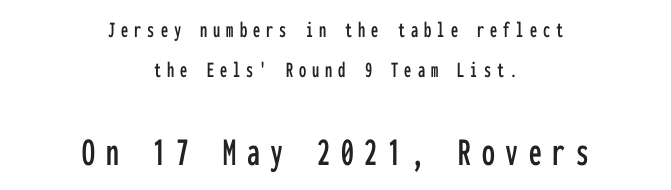
Q: Is the text italic (slanted)? A: No, it is upright.
Q: Is the typeface a serif or a sans-serif typeface? A: Sans-serif.
Q: Is the text underlined? A: No.
Q: How is the paragraph aligned? A: Centered.
Q: Is the spacing between letters normal or unusually wide? A: Unusually wide.
Q: Which block of text is set in a larger size, the first (top) or the second (bottom)? A: The second (bottom) one.
Q: Width (condensed, normal, or wide)? A: Condensed.
Q: Stroke contrast? A: Low.
Q: x-height? A: Medium.
Q: Monospaced? A: Yes.
